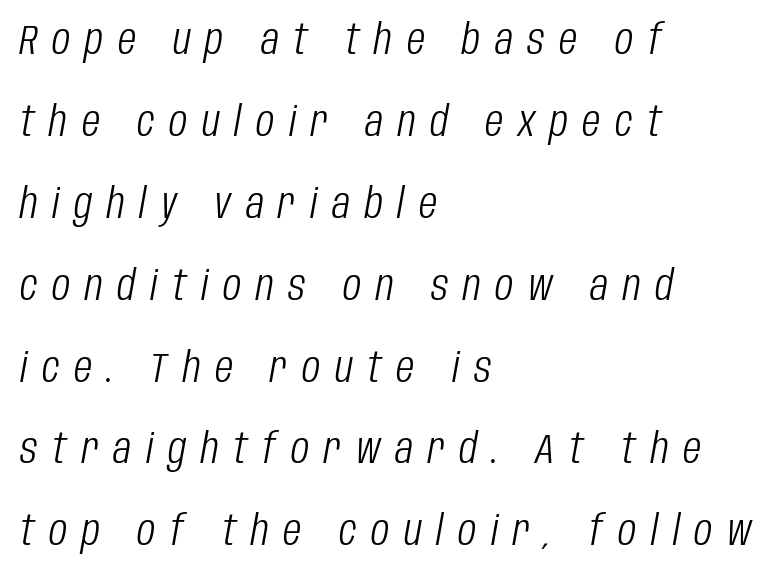
The image shows 42 px light, condensed type, italic (leaning right); set left-aligned, loose line spacing (1.95x), unusually wide letter spacing (+0.35 em), not underlined; low stroke contrast and a large x-height.
